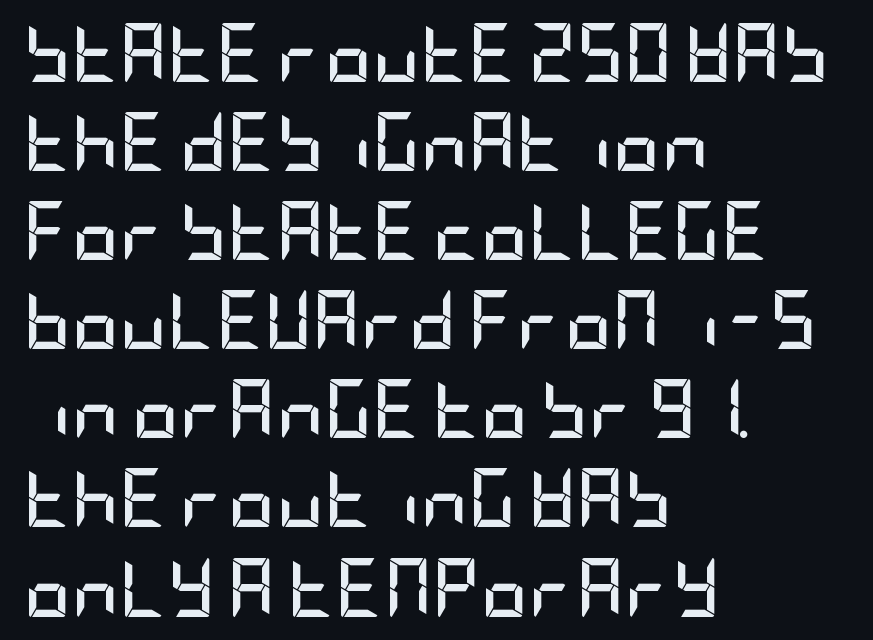
Horizontal bands of white between lines are of average thickness. Posture: upright roman. The letters sit at their default tracking, neither squeezed nor spread. The glyphs are unaccompanied by any horizontal stroke below them. This rendering employs a face without finishing strokes, i.e., a sans-serif. This sample is left-justified, so line endings fall wherever the words run out.
